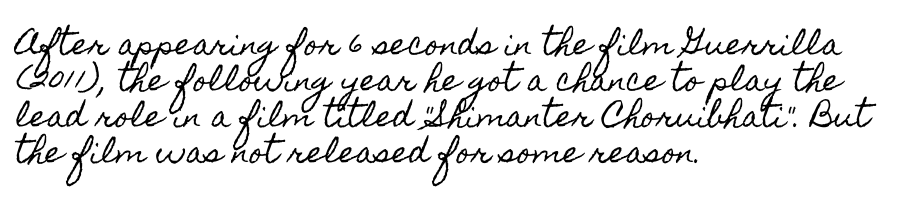
The image shows 29 px condensed type; set left-aligned, line spacing 1.24x, normal letter spacing, not underlined; a small x-height.
